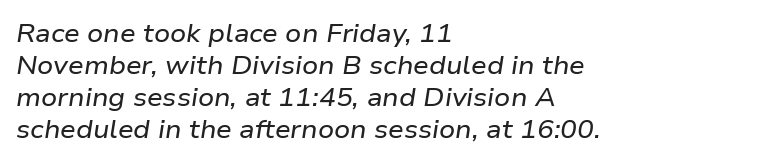
{"italic": "yes", "lean": "right", "slant_degrees": 9, "underline": "no", "align": "left", "line_spacing": "normal", "line_spacing_ratio": 1.28, "letter_spacing": "normal", "letter_spacing_em": 0.0, "glyph_px": 25}
